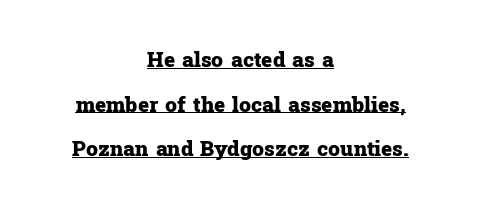
Q: Is the text bold? A: Yes.
Q: Is the text italic (slanted)? A: No, it is upright.
Q: Is the text underlined? A: Yes.
Q: How is the paragraph aligned? A: Centered.
Q: Is the spacing between letters normal or unusually wide? A: Normal.
Q: Is the spacing between lines tight, normal or loose? A: Loose.
